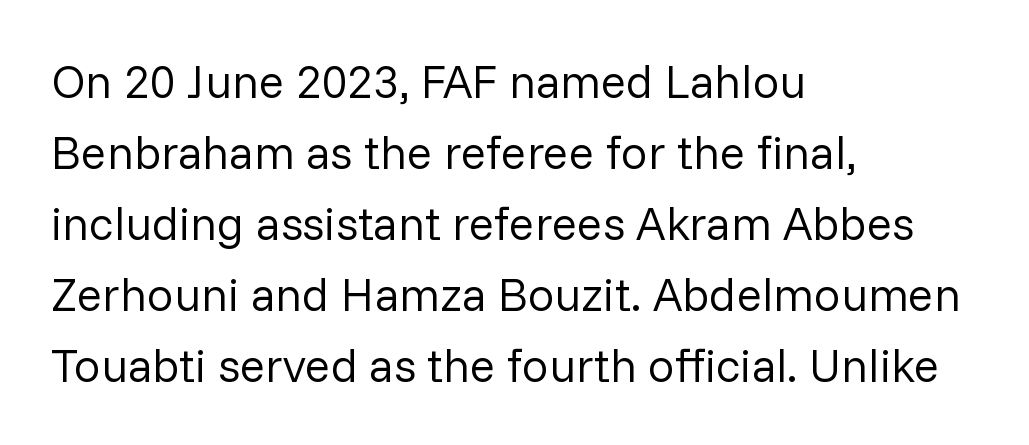
Words appear dense and cohesive because spacing is normal. Does the copy run flush right? No — it runs flush left. You can tell it's not italic because the verticals are truly vertical. These lines are rendered in a variable-pitch font. Observe the absence of serifs on each vertical stroke in this sample.
